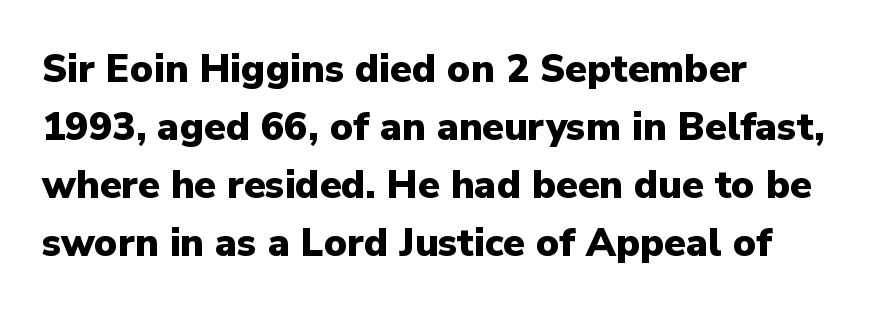
The image shows 39 px heavy sans-serif type, upright; set left-aligned, normal line spacing (1.49x), normal letter spacing, not underlined; low stroke contrast and a medium x-height.
